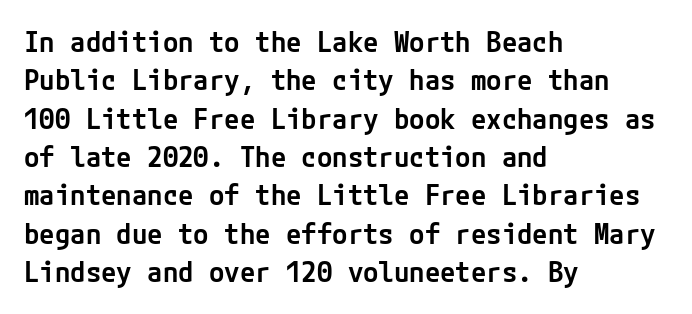
Every row of glyphs begins at an identical x-position on the left. The vertical gap from one line to the next is medium. In terms of letterspacing, this is plain default setting. Font category for this specimen: sans-serif. Beneath every word, the page is bare. In terms of posture, this sample is upright.
